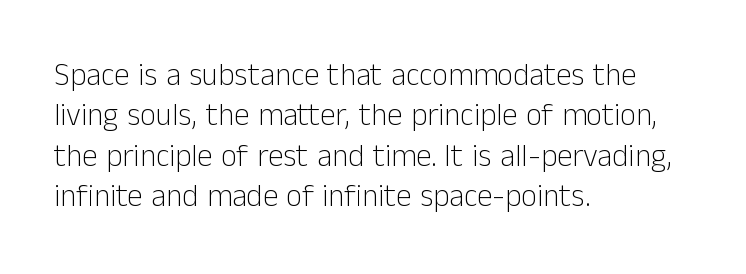
Here the designer chose a conventional face with non-uniform glyph widths. Notice how the stems are strictly vertical — no italics here. Heaviness? Minimal to ordinary, like unemphasized prose. Typeset ragged right — the left edge is the straight one. Note: no serifs on the glyphs.
